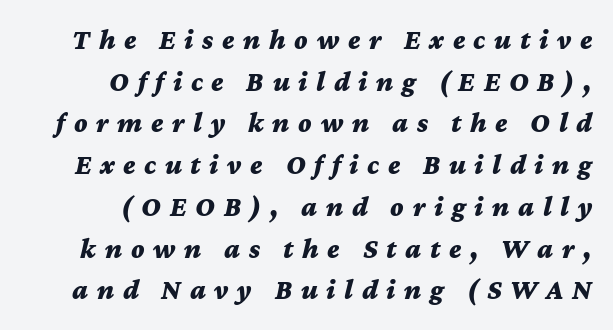
Q: Is the text bold? A: Yes.
Q: Is the text italic (slanted)? A: Yes, it leans right by about 12 degrees.
Q: Is the text underlined? A: No.
Q: How is the paragraph aligned? A: Right-aligned.
Q: Is the spacing between letters normal or unusually wide? A: Unusually wide.
Q: Is the spacing between lines tight, normal or loose? A: Normal.
Q: Width (condensed, normal, or wide)? A: Wide.
Q: Stroke contrast? A: Medium.
Q: x-height? A: Medium.
Q: Monospaced? A: No.
